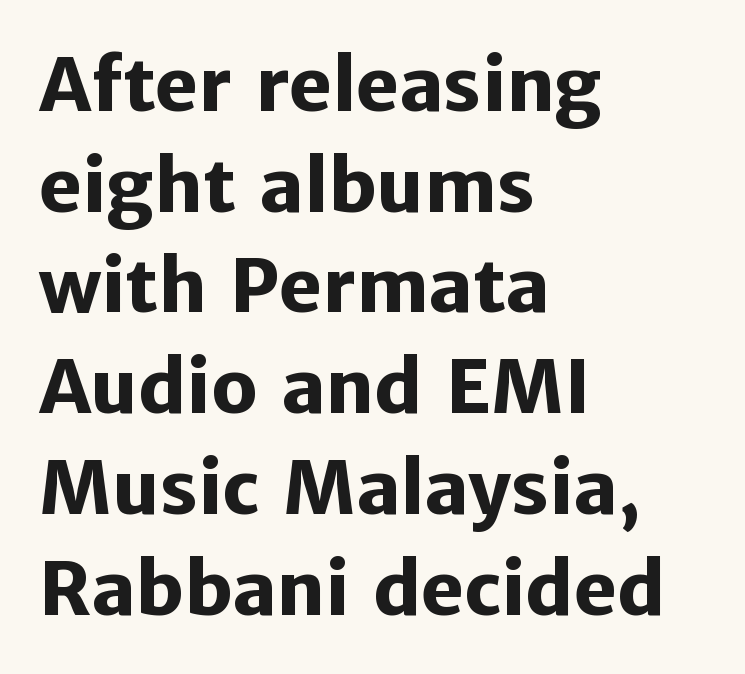
{"serif": "no", "italic": "no", "bold": "yes", "weight": "heavy", "width": "normal", "stroke_contrast": "low", "x_height": "medium", "monospaced": "no", "underline": "no", "align": "left", "line_spacing": "normal", "line_spacing_ratio": 1.38, "letter_spacing": "normal", "letter_spacing_em": 0.0, "glyph_px": 73}
